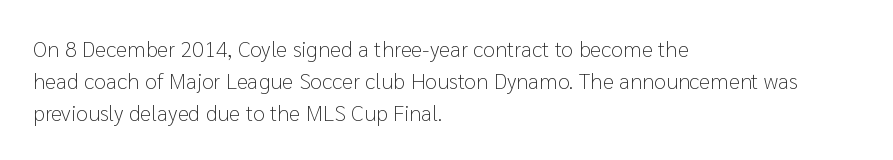
This sample uses an upright cut, with every glyph sitting square on the baseline. Check the space under the baseline: it is left empty. These lines are set flush left with a ragged right edge. Weight: not bold — regular or lighter.
